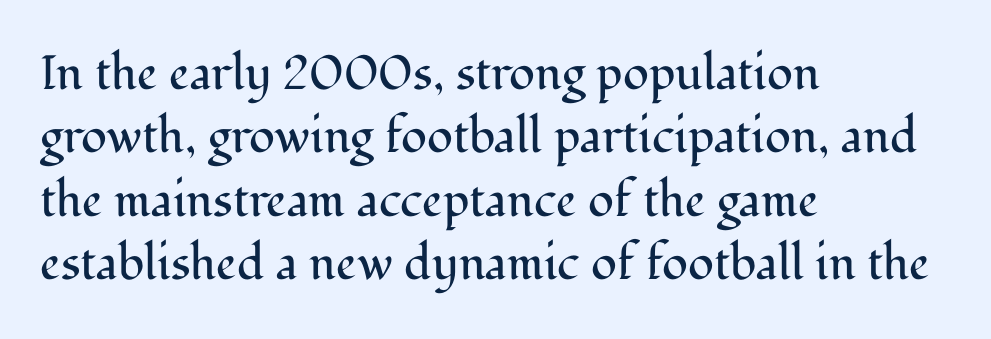
A roman cut, with each character standing at attention. No word sits above an underline. The rag falls on the right side of this text block. Nobody touched the tracking dial on this one.
